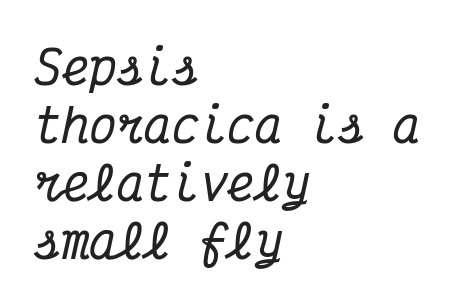
{"serif": "yes", "italic": "yes", "lean": "right", "slant_degrees": 12, "width": "condensed", "stroke_contrast": "medium", "x_height": "medium", "monospaced": "yes", "underline": "no", "align": "left", "line_spacing": "normal", "line_spacing_ratio": 1.26, "letter_spacing": "normal", "letter_spacing_em": 0.0, "glyph_px": 46}
